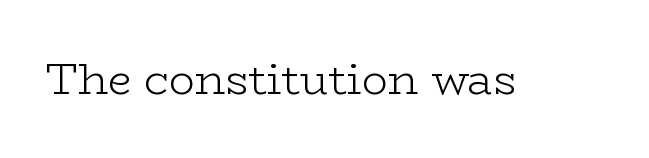
{"serif": "yes", "italic": "no", "bold": "no", "weight": "light", "width": "wide", "stroke_contrast": "low", "x_height": "medium", "monospaced": "no", "underline": "no", "letter_spacing": "normal", "letter_spacing_em": 0.0, "glyph_px": 43}
